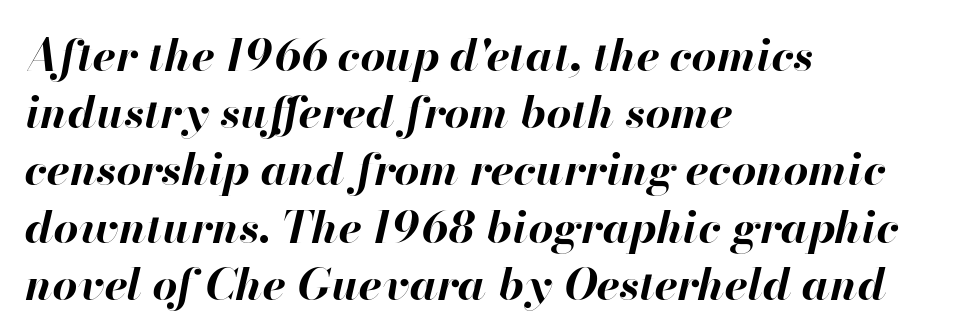
The image shows 44 px bold type, italic (leaning right); set left-aligned, normal line spacing (1.3x), normal letter spacing, not underlined; high stroke contrast and a small x-height.
